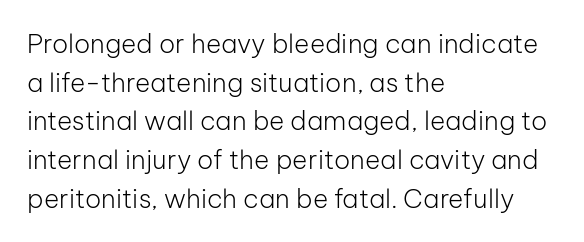
Posture: vertical. The weight tops out at a normal text grade. Words appear dense and cohesive because spacing is normal. If you drew a ruler down the left edge, every line would touch it. Line spacing here is normal. Underline: absent.
